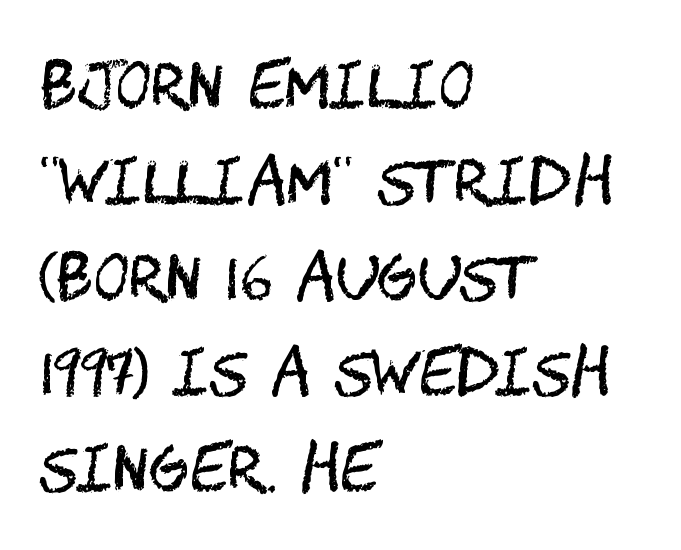
Q: Is the text bold? A: No.
Q: Is the text italic (slanted)? A: No, it is upright.
Q: Is the typeface a serif or a sans-serif typeface? A: Sans-serif.
Q: Is the text underlined? A: No.
Q: How is the paragraph aligned? A: Left-aligned.
Q: Is the spacing between letters normal or unusually wide? A: Normal.
Q: Is the spacing between lines tight, normal or loose? A: Normal.
Q: Width (condensed, normal, or wide)? A: Condensed.
Q: Stroke contrast? A: Medium.
Q: x-height? A: Large.
